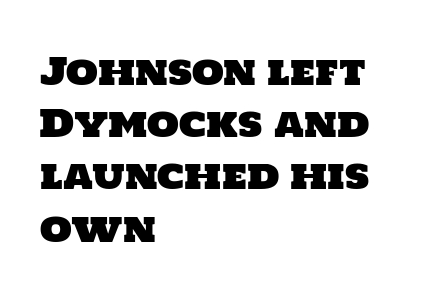
The text block is weighted toward the left margin, trailing off unevenly rightward. Compared with typical paragraphs, the rows here are spaced about the same. The passage shown has conventional tracking throughout. Glance below the letters and you will spot only blank space. Spacing verdict: proportional, widths tailored to each character. This is sans-serif lettering, the kind often seen on screens and signage.
